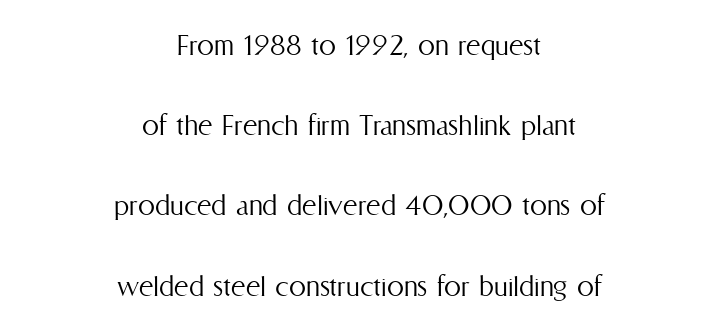
{"italic": "no", "bold": "no", "weight": "light", "width": "condensed", "stroke_contrast": "medium", "x_height": "medium", "monospaced": "no", "underline": "no", "align": "center", "line_spacing": "loose", "line_spacing_ratio": 2.36, "letter_spacing": "normal", "letter_spacing_em": 0.0, "glyph_px": 34}
